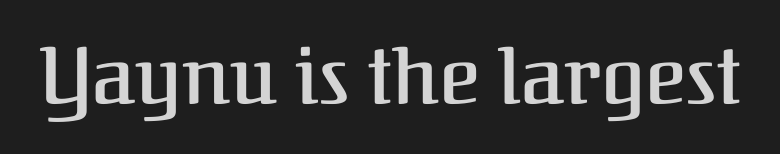
The image shows 79 px semibold serif type, upright; set normal letter spacing, not underlined; medium stroke contrast and a medium x-height.
